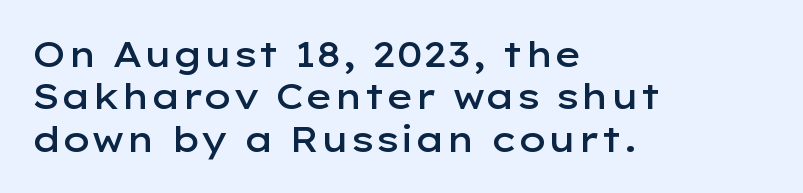
Q: Is the text bold? A: Semi-bold.
Q: Is the text italic (slanted)? A: No, it is upright.
Q: Is the typeface a serif or a sans-serif typeface? A: Sans-serif.
Q: Is the text underlined? A: No.
Q: How is the paragraph aligned? A: Left-aligned.
Q: Is the spacing between letters normal or unusually wide? A: Normal.
Q: Width (condensed, normal, or wide)? A: Wide.
Q: Stroke contrast? A: Low.
Q: x-height? A: Medium.
Q: Monospaced? A: No.
